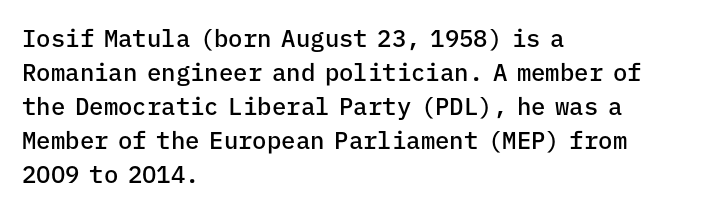
Bold? Not quite — semibold, heavier than regular but stopping short. Caption: standard tracking, unaltered. The setting favours the left margin, as ordinary paragraphs usually do. Leading matches the norm, producing a regular column. If you drew a line through each stem, it would be perfectly vertical. Bare-footed words on every line.
